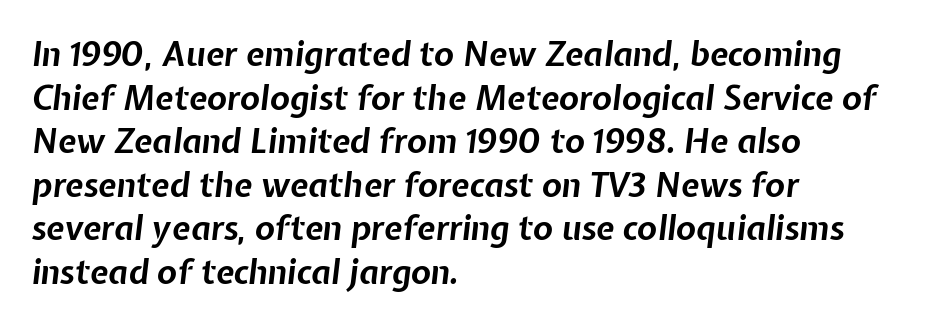
The image shows 33 px bold type, italic (leaning right); set left-aligned, normal line spacing (1.32x), normal letter spacing, not underlined; low stroke contrast and a medium x-height.
